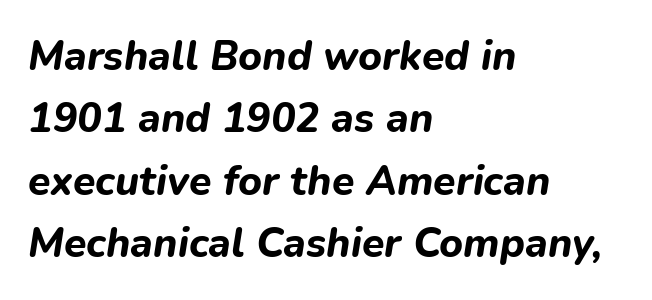
The gaps between neighbouring characters are ordinary and unremarkable. The block of text has a typical density, with ordinary space between rows. The passage shown is not underscored anywhere. You could not count columns in this text — the font is proportionally spaced.
